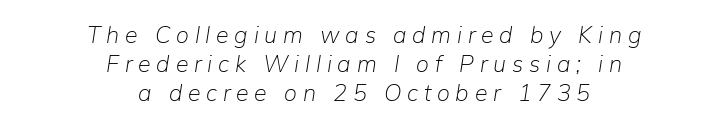
Q: Is the text bold? A: No.
Q: Is the text italic (slanted)? A: Yes, it leans right by about 9 degrees.
Q: Is the text underlined? A: No.
Q: How is the paragraph aligned? A: Centered.
Q: Is the spacing between letters normal or unusually wide? A: Unusually wide.
Q: Is the spacing between lines tight, normal or loose? A: Normal.
